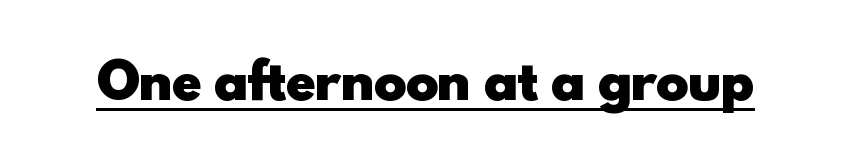
The image shows 49 px heavy sans-serif type, upright; set normal letter spacing, underlined; a small x-height.
